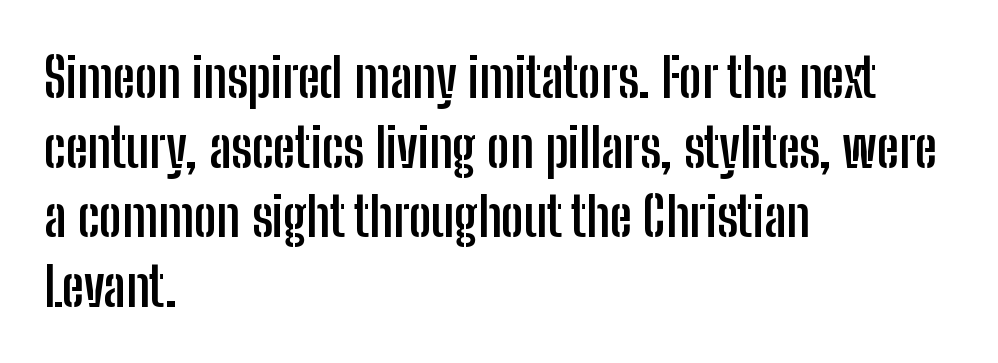
{"serif": "no", "italic": "no", "bold": "yes", "weight": "semibold", "width": "condensed", "stroke_contrast": "low", "x_height": "medium", "monospaced": "no", "underline": "no", "align": "left", "line_spacing": "normal", "line_spacing_ratio": 1.29, "letter_spacing": "normal", "letter_spacing_em": 0.0, "glyph_px": 54}
